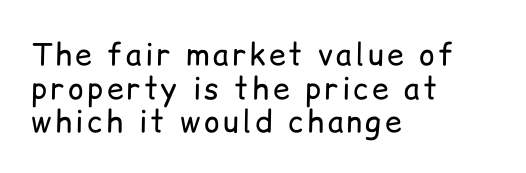
Q: Is the text bold? A: No.
Q: Is the text italic (slanted)? A: No, it is upright.
Q: Is the typeface a serif or a sans-serif typeface? A: Sans-serif.
Q: Is the text underlined? A: No.
Q: How is the paragraph aligned? A: Left-aligned.
Q: Is the spacing between lines tight, normal or loose? A: Tight.
Q: Width (condensed, normal, or wide)? A: Normal.
Q: Stroke contrast? A: Low.
Q: x-height? A: Medium.
Q: Monospaced? A: No.
